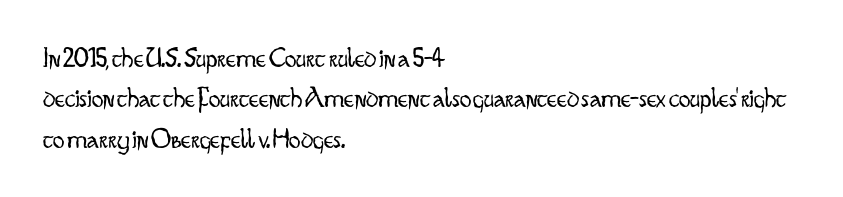
{"serif": "no", "italic": "no", "bold": "no", "weight": "light", "width": "condensed", "stroke_contrast": "low", "x_height": "small", "monospaced": "no", "underline": "no", "align": "left", "line_spacing": "normal", "line_spacing_ratio": 1.39, "letter_spacing": "normal", "letter_spacing_em": 0.0, "glyph_px": 29}
